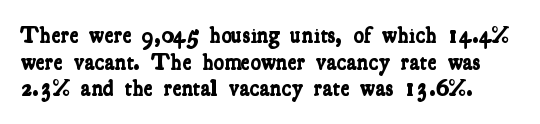
The image shows 22 px bold type; set line spacing 1.21x, normal letter spacing, not underlined.
